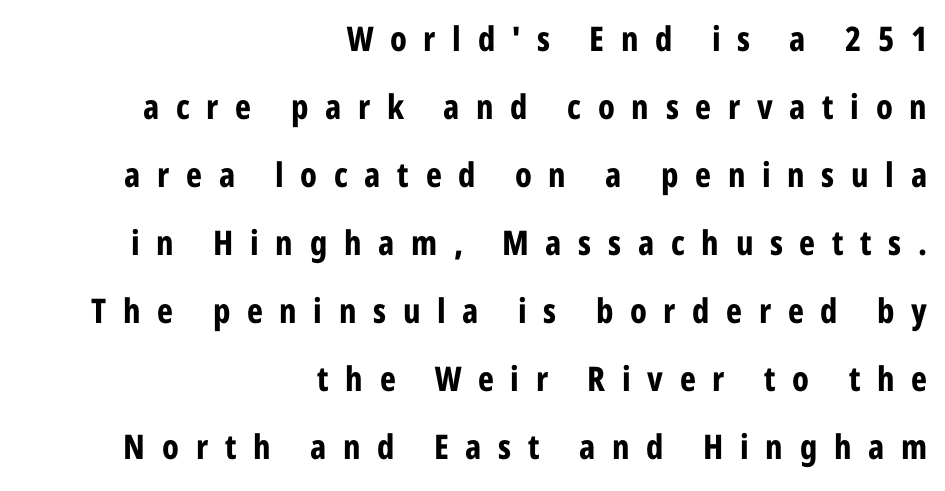
{"serif": "no", "italic": "no", "bold": "yes", "weight": "bold", "width": "condensed", "stroke_contrast": "low", "x_height": "medium", "monospaced": "no", "underline": "no", "align": "right", "line_spacing": "loose", "line_spacing_ratio": 2.0, "letter_spacing": "wide", "letter_spacing_em": 0.49, "glyph_px": 34}
